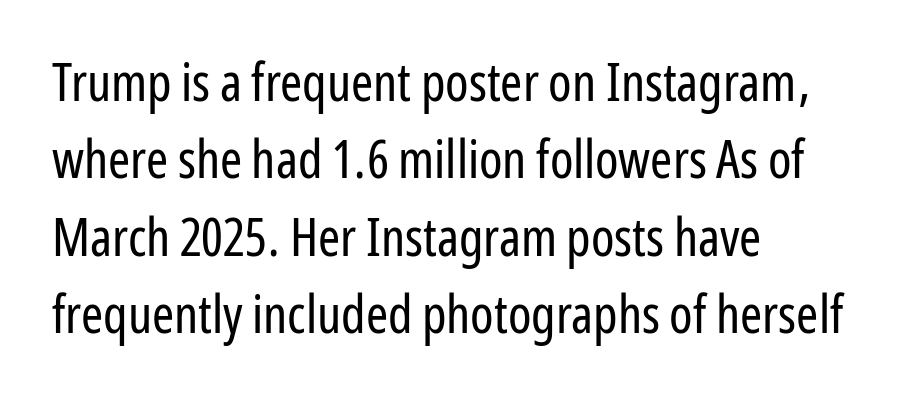
Q: Is the text bold? A: No.
Q: Is the text italic (slanted)? A: No, it is upright.
Q: Is the typeface a serif or a sans-serif typeface? A: Sans-serif.
Q: Is the text underlined? A: No.
Q: How is the paragraph aligned? A: Left-aligned.
Q: Is the spacing between letters normal or unusually wide? A: Normal.
Q: Is the spacing between lines tight, normal or loose? A: Normal.
Q: Width (condensed, normal, or wide)? A: Condensed.
Q: Stroke contrast? A: Low.
Q: x-height? A: Medium.
Q: Monospaced? A: No.
